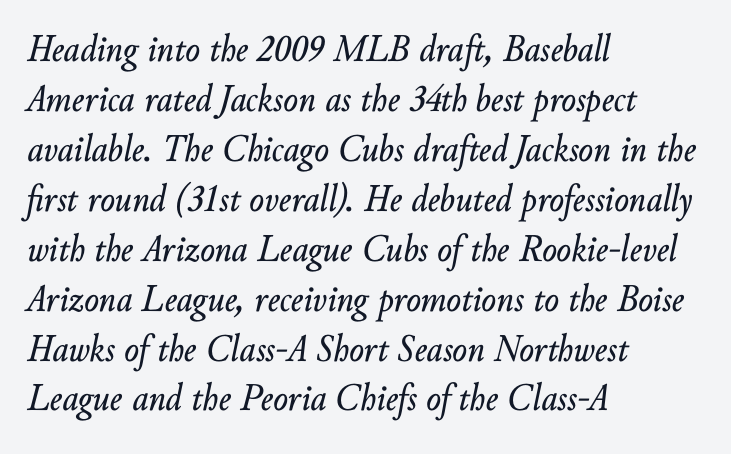
{"italic": "yes", "lean": "right", "slant_degrees": 10, "width": "normal", "stroke_contrast": "low", "x_height": "small", "monospaced": "no", "underline": "no", "align": "left", "line_spacing": "normal", "line_spacing_ratio": 1.28, "letter_spacing": "normal", "letter_spacing_em": 0.0, "glyph_px": 39}
